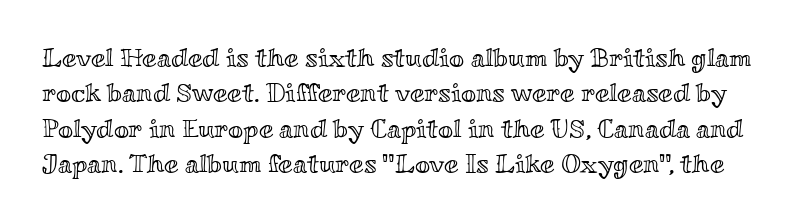
Q: Is the text italic (slanted)? A: No, it is upright.
Q: Is the text underlined? A: No.
Q: Is the spacing between letters normal or unusually wide? A: Normal.
Q: Is the spacing between lines tight, normal or loose? A: Normal.
